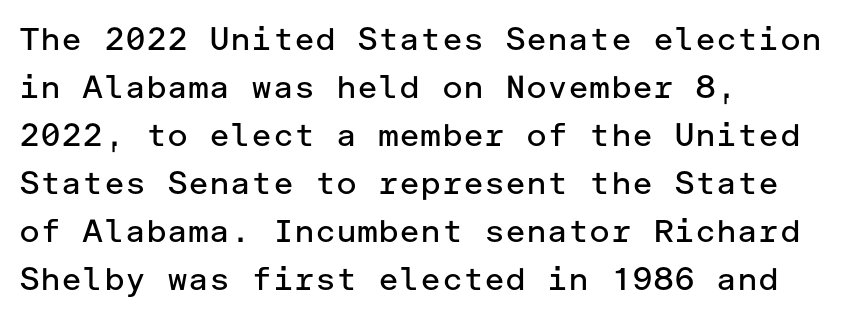
{"serif": "no", "italic": "no", "bold": "no", "weight": "regular", "width": "normal", "stroke_contrast": "low", "x_height": "medium", "underline": "no", "align": "left", "line_spacing": "normal", "line_spacing_ratio": 1.5, "letter_spacing": "normal", "letter_spacing_em": 0.0, "glyph_px": 32}
